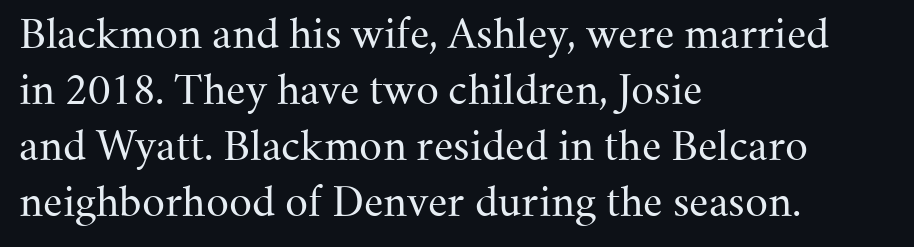
{"serif": "yes", "italic": "no", "bold": "no", "weight": "regular", "width": "normal", "stroke_contrast": "medium", "x_height": "small", "monospaced": "no", "underline": "no", "align": "left", "line_spacing": "normal", "line_spacing_ratio": 1.4, "letter_spacing": "normal", "letter_spacing_em": 0.0, "glyph_px": 40}
